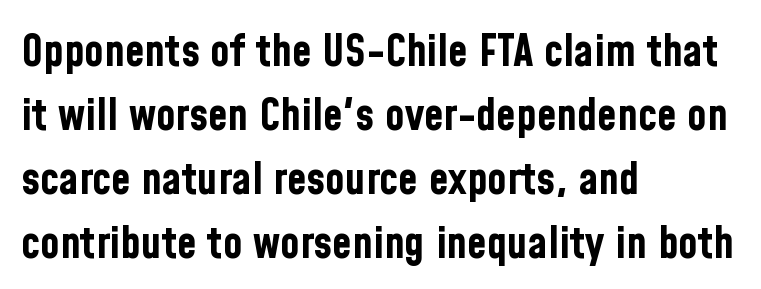
{"serif": "no", "italic": "no", "bold": "yes", "weight": "bold", "width": "condensed", "stroke_contrast": "low", "x_height": "medium", "monospaced": "no", "underline": "no", "align": "left", "line_spacing": "normal", "line_spacing_ratio": 1.42, "letter_spacing": "normal", "letter_spacing_em": 0.0, "glyph_px": 45}
